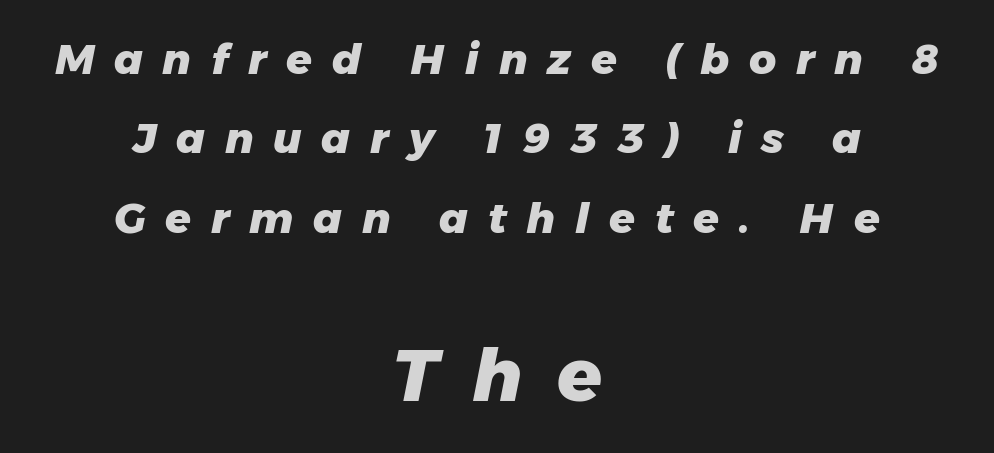
{"italic": "yes", "lean": "right", "slant_degrees": 11, "bold": "yes", "weight": "heavy", "width": "normal", "stroke_contrast": "low", "x_height": "medium", "monospaced": "no", "underline": "no", "align": "center", "line_spacing_ratio": 1.89, "letter_spacing": "wide", "letter_spacing_em": 0.47, "larger_block": "second", "size_ratio": 1.74, "glyph_px": 73}
